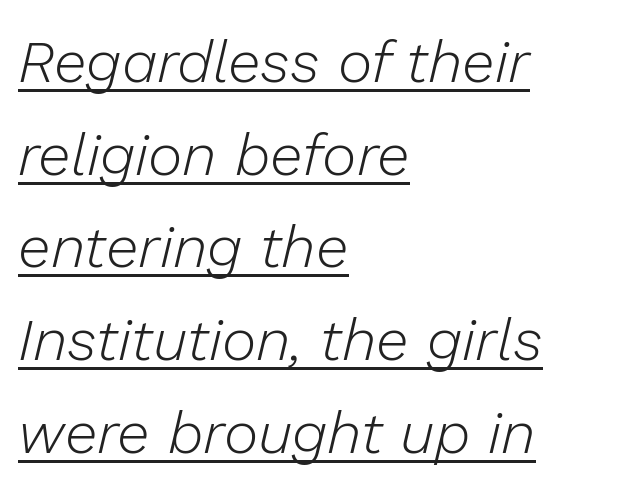
{"italic": "yes", "lean": "right", "slant_degrees": 13, "bold": "no", "weight": "light", "width": "normal", "stroke_contrast": "low", "x_height": "medium", "monospaced": "no", "underline": "yes", "align": "left", "line_spacing": "normal", "line_spacing_ratio": 1.57, "letter_spacing": "normal", "letter_spacing_em": 0.0, "glyph_px": 59}
